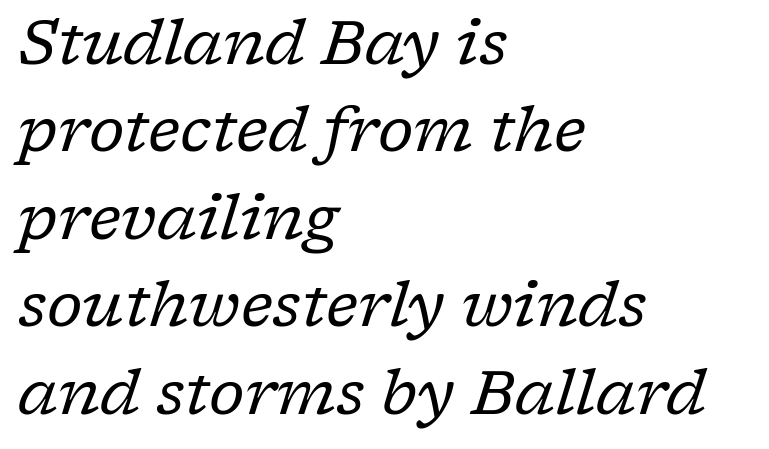
The rendering uses a moderate line-height, typical for paragraphs. The passage shown is not underscored anywhere. The passage shown is typeset with a serif family. No extra ink here — the face is not bold.
